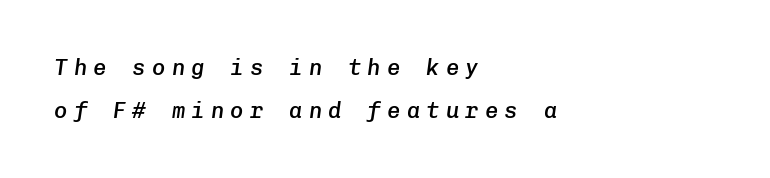
The image shows 22 px text type, italic (leaning right); set left-aligned, loose line spacing (1.94x), unusually wide letter spacing (+0.29 em), not underlined.
